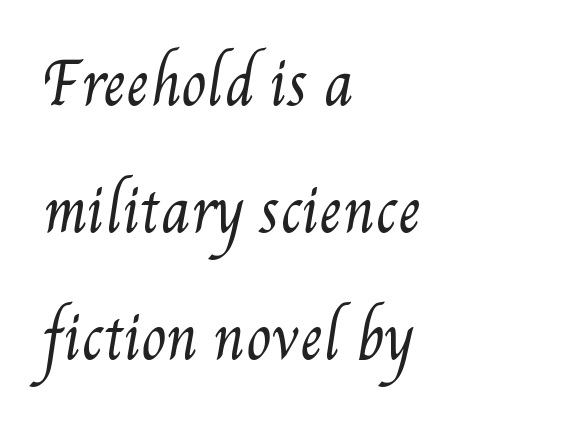
Whoever set this chose breathing room over compactness in the vertical rhythm. Character widths vary here, with narrow letters taking less room than wide ones. Nobody touched the tracking dial on this one. Is the block centered? No — it sits flush against the left margin. Underline: absent. The typeface has the unassuming heft of standard copy or less.
